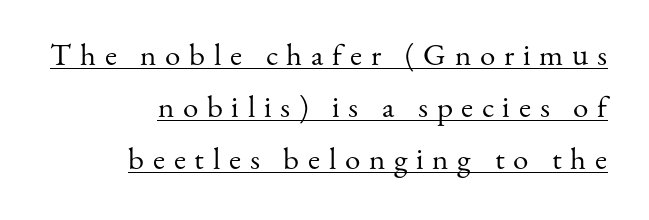
Q: Is the text bold? A: No.
Q: Is the text italic (slanted)? A: No, it is upright.
Q: Is the typeface a serif or a sans-serif typeface? A: Serif.
Q: Is the text underlined? A: Yes.
Q: How is the paragraph aligned? A: Right-aligned.
Q: Is the spacing between letters normal or unusually wide? A: Unusually wide.
Q: Is the spacing between lines tight, normal or loose? A: Normal.
Q: Width (condensed, normal, or wide)? A: Normal.
Q: Stroke contrast? A: Medium.
Q: x-height? A: Small.
Q: Monospaced? A: No.
